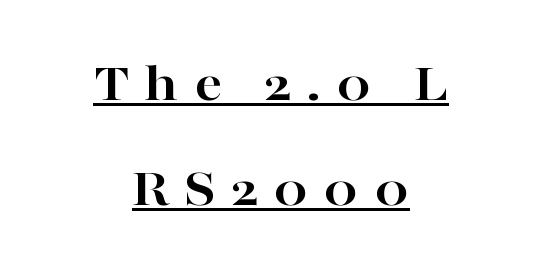
The text block is weighted toward neither margin, spreading evenly from the middle. Every word sits above its own underline. Spacing verdict: proportional, widths tailored to each character. There is plenty of visible air inserted between adjacent glyphs. Letterform terminals end in serifs throughout the passage.
